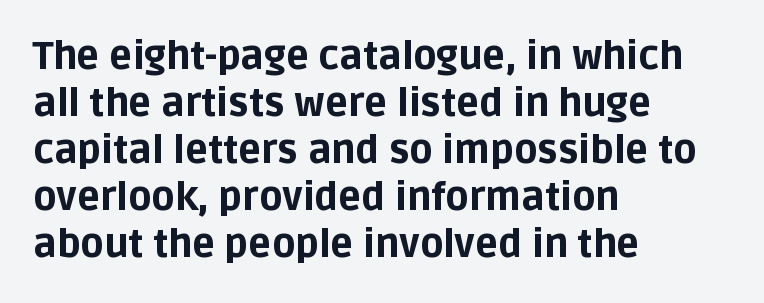
The letters stand upright; this is a roman face. Looks like regular typesetting: each glyph gets only the width it needs. The strip under each line holds only bare page. Nothing unusual about the tracking: characters are spaced as the font intends. Check where the strokes stop: nothing finishes them off — pure sans.
